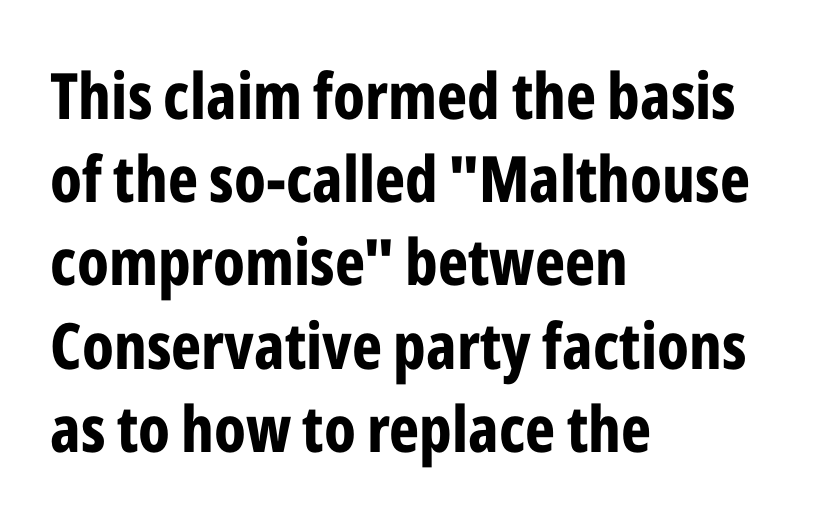
{"serif": "no", "italic": "no", "bold": "yes", "weight": "bold", "width": "condensed", "stroke_contrast": "low", "x_height": "medium", "monospaced": "no", "underline": "no", "align": "left", "line_spacing": "normal", "line_spacing_ratio": 1.3, "letter_spacing": "normal", "letter_spacing_em": 0.0, "glyph_px": 64}
